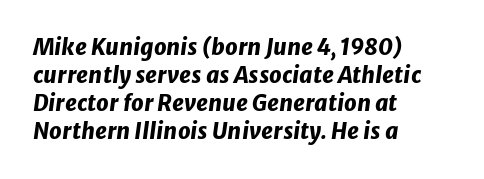
{"italic": "yes", "lean": "right", "slant_degrees": 8, "bold": "yes", "underline": "no", "align": "left", "line_spacing": "normal", "line_spacing_ratio": 1.28, "letter_spacing": "normal", "letter_spacing_em": 0.0, "glyph_px": 22}
